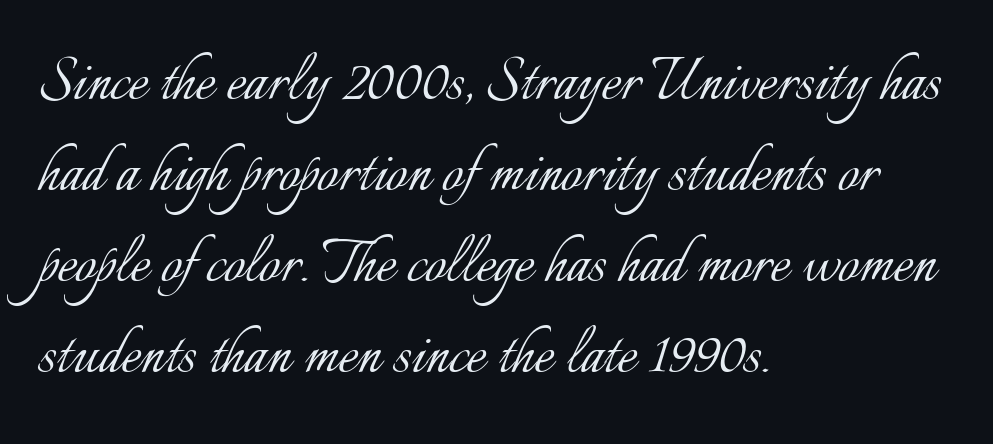
The image shows 74 px light type; set left-aligned, line spacing 1.23x, normal letter spacing, not underlined; low stroke contrast and a small x-height.
